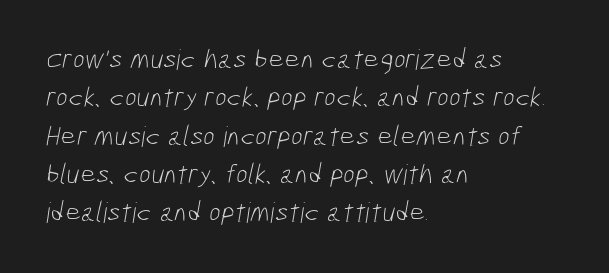
{"serif": "no", "bold": "no", "weight": "light", "width": "condensed", "stroke_contrast": "low", "x_height": "medium", "monospaced": "no", "underline": "no", "align": "left", "line_spacing": "normal", "line_spacing_ratio": 1.37, "letter_spacing": "normal", "letter_spacing_em": 0.0, "glyph_px": 28}
